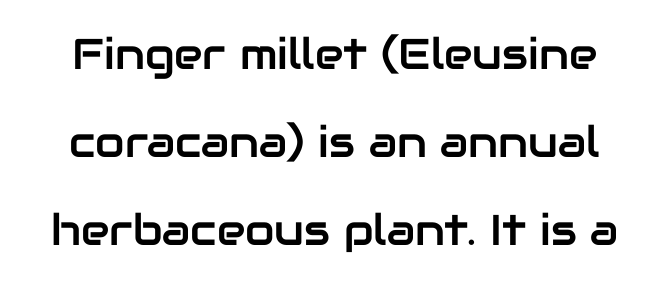
Q: Is the text italic (slanted)? A: No, it is upright.
Q: Is the typeface a serif or a sans-serif typeface? A: Sans-serif.
Q: Is the text underlined? A: No.
Q: Is the spacing between letters normal or unusually wide? A: Normal.
Q: Is the spacing between lines tight, normal or loose? A: Loose.
Q: Width (condensed, normal, or wide)? A: Normal.
Q: Stroke contrast? A: Low.
Q: x-height? A: Medium.
Q: Monospaced? A: No.
